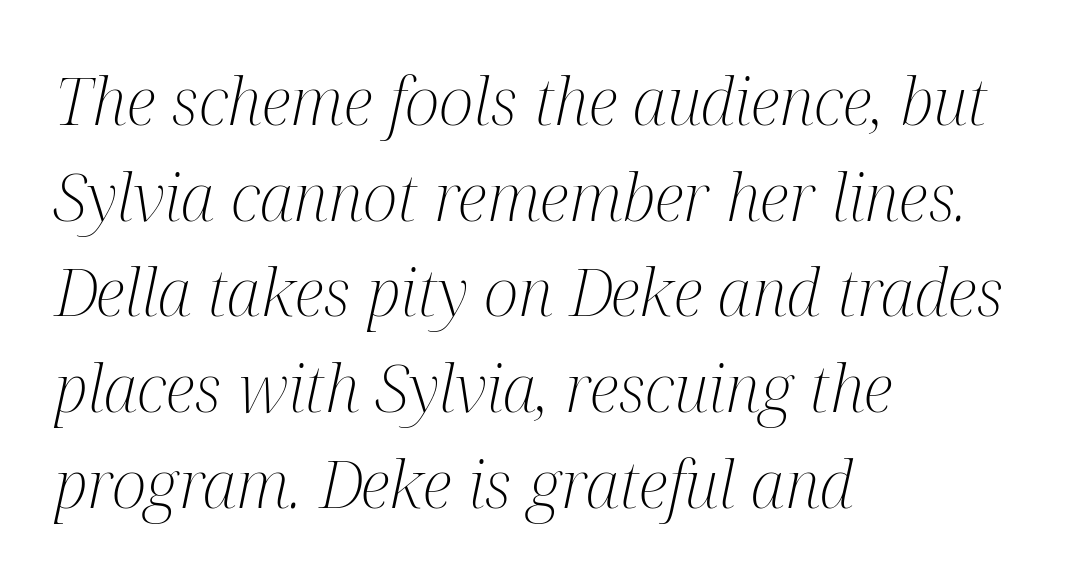
{"serif": "yes", "italic": "yes", "lean": "right", "slant_degrees": 12, "bold": "no", "weight": "light", "width": "condensed", "stroke_contrast": "medium", "x_height": "medium", "monospaced": "no", "underline": "no", "align": "left", "line_spacing": "normal", "line_spacing_ratio": 1.45, "letter_spacing": "normal", "letter_spacing_em": 0.0, "glyph_px": 66}
